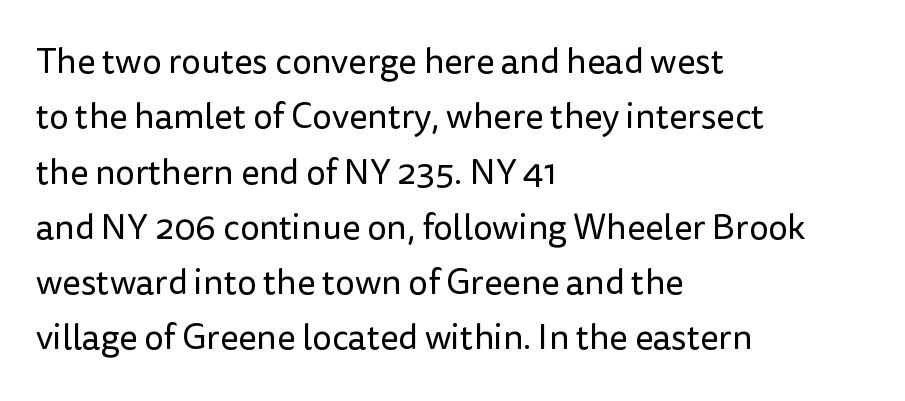
The image shows 35 px regular-weight sans-serif type, upright; set left-aligned, normal line spacing (1.58x), normal letter spacing, not underlined; low stroke contrast and a medium x-height.
